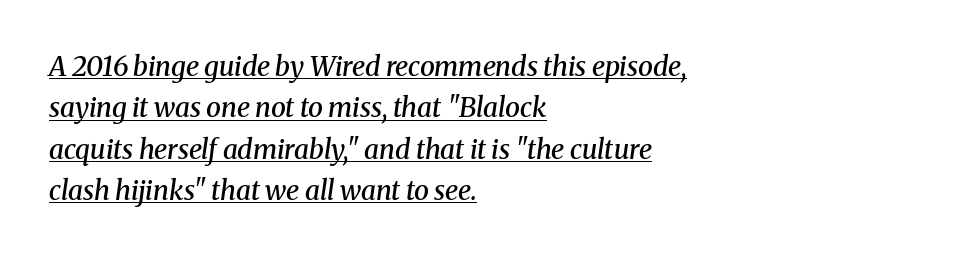
Q: Is the text bold? A: Semi-bold.
Q: Is the text italic (slanted)? A: Yes, it leans right by about 8 degrees.
Q: Is the text underlined? A: Yes.
Q: How is the paragraph aligned? A: Left-aligned.
Q: Is the spacing between letters normal or unusually wide? A: Normal.
Q: Is the spacing between lines tight, normal or loose? A: Normal.
